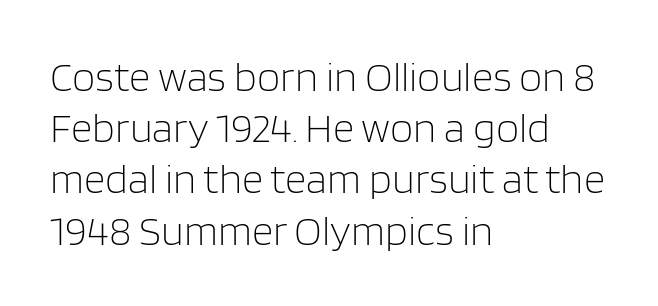
{"serif": "no", "italic": "no", "bold": "no", "weight": "light", "width": "normal", "stroke_contrast": "low", "x_height": "large", "monospaced": "no", "underline": "no", "align": "left", "line_spacing_ratio": 1.22, "letter_spacing": "normal", "letter_spacing_em": 0.0, "glyph_px": 42}
